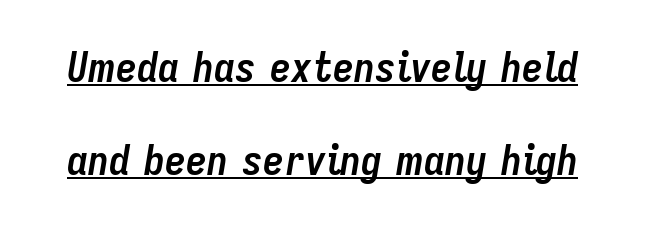
The image shows 42 px semibold, condensed type, italic (leaning right); set loose line spacing (2.22x), normal letter spacing, underlined; low stroke contrast and a medium x-height.
